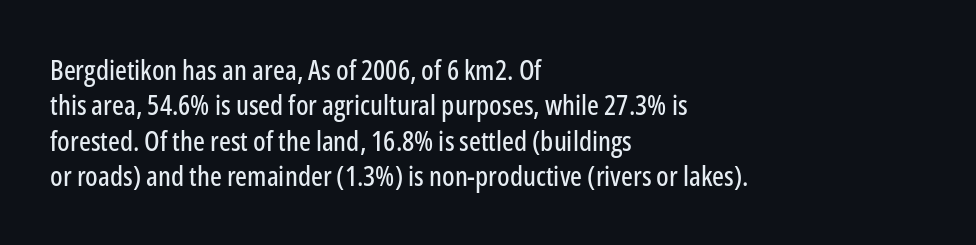
Q: Is the text italic (slanted)? A: No, it is upright.
Q: Is the typeface a serif or a sans-serif typeface? A: Sans-serif.
Q: Is the text underlined? A: No.
Q: How is the paragraph aligned? A: Left-aligned.
Q: Is the spacing between letters normal or unusually wide? A: Normal.
Q: Is the spacing between lines tight, normal or loose? A: Normal.
Q: Width (condensed, normal, or wide)? A: Condensed.
Q: Stroke contrast? A: Low.
Q: x-height? A: Medium.
Q: Monospaced? A: No.
